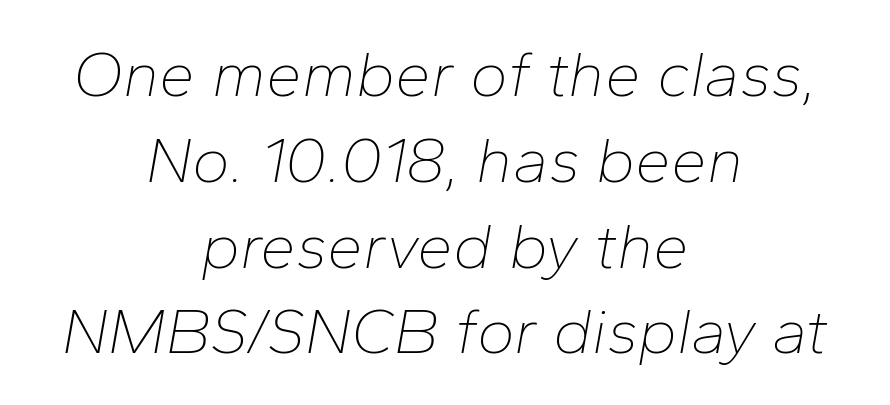
The image shows 64 px thin type, italic (leaning right); set centered, normal line spacing (1.34x), normal letter spacing, not underlined; low stroke contrast and a medium x-height.
